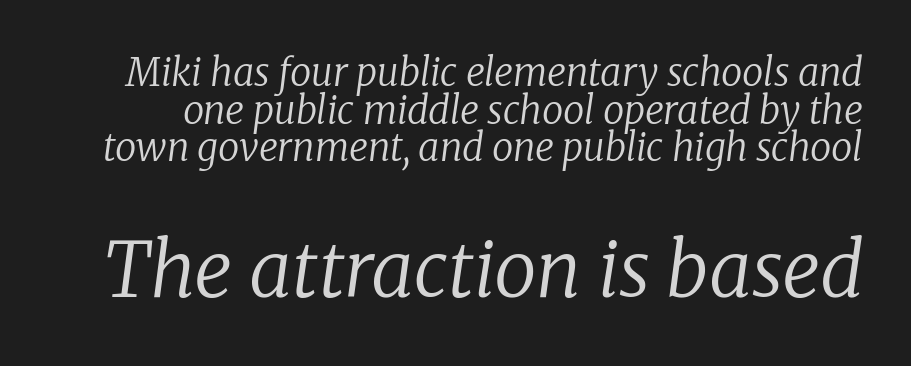
The image shows 76 px regular-weight serif type, italic (leaning right); set tight line spacing (0.99x), normal letter spacing, not underlined; the second (bottom) block is 2.0x larger; low stroke contrast and a medium x-height.
